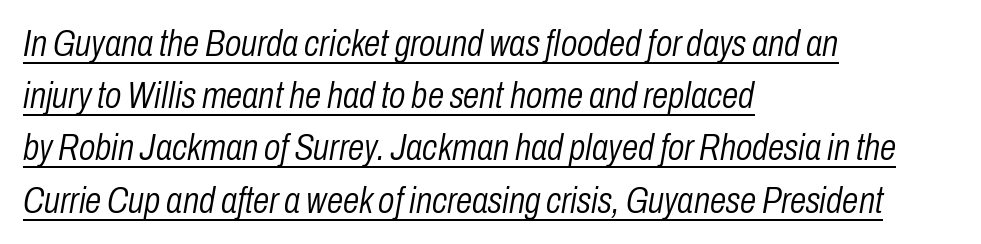
Rendered with sloped, italic letterforms. What decoration does the sample have? An underline. The rag falls on the right side of this text block. The lines sit at an ordinary, default distance from one another.
